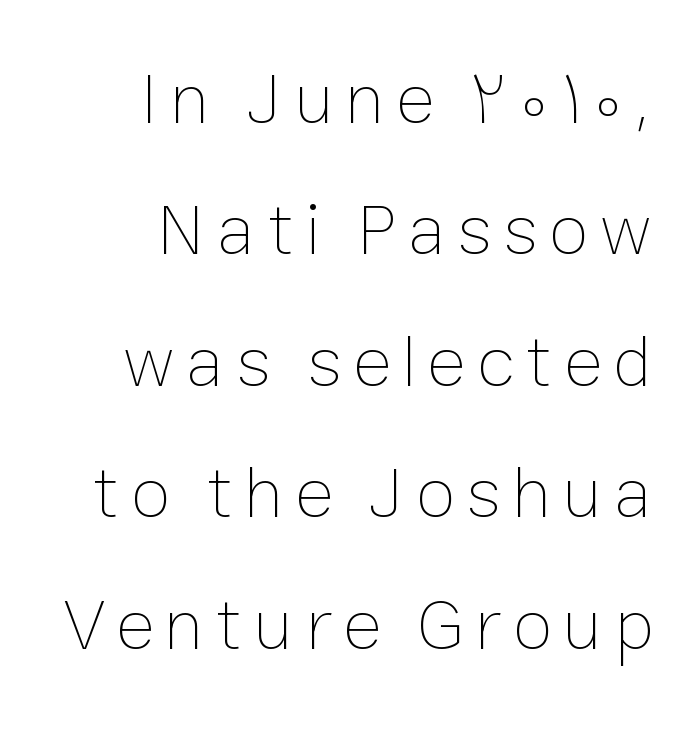
The image shows 73 px thin type, upright; set right-aligned, line spacing 1.8x, not underlined; low stroke contrast and a medium x-height.
